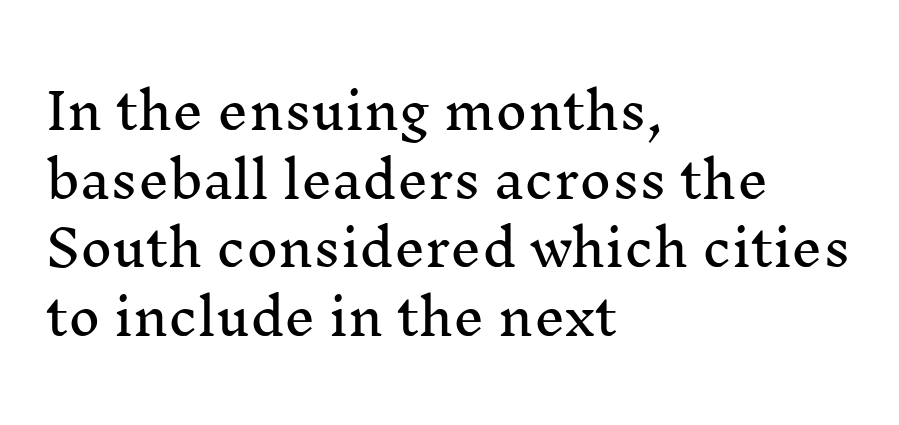
{"serif": "yes", "italic": "no", "width": "normal", "stroke_contrast": "medium", "x_height": "medium", "monospaced": "no", "underline": "no", "align": "left", "line_spacing": "normal", "line_spacing_ratio": 1.4, "letter_spacing": "normal", "letter_spacing_em": 0.0, "glyph_px": 49}
